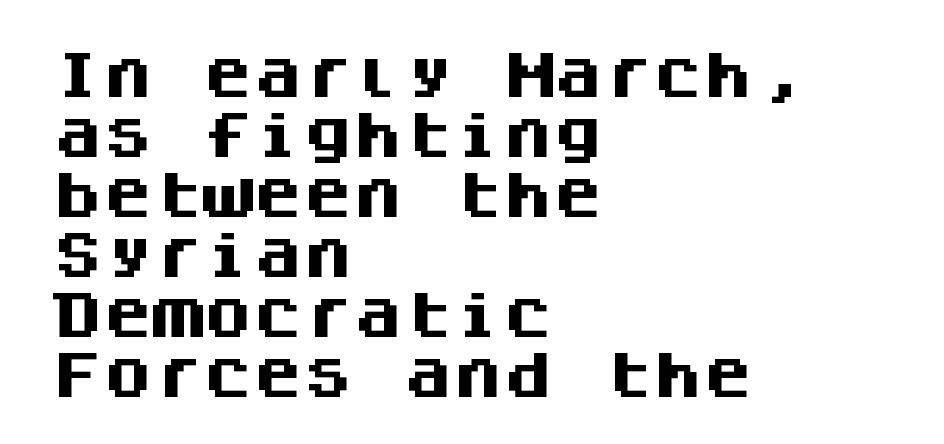
Each glyph is drawn with heavy, bold strokes. Letter spacing: default. The text block is weighted toward the left margin, trailing off unevenly rightward. Is this a sans? Yes — the strokes have no serifs.
